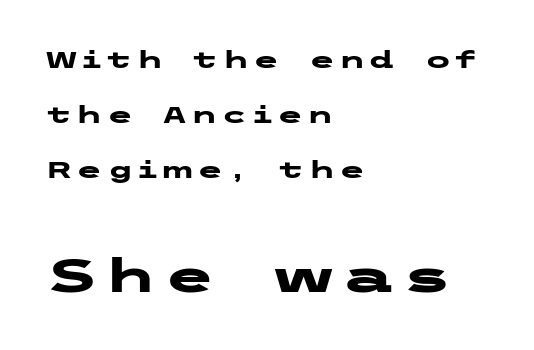
{"serif": "no", "italic": "no", "bold": "yes", "weight": "heavy", "width": "wide", "stroke_contrast": "low", "x_height": "medium", "underline": "no", "align": "left", "line_spacing": "loose", "line_spacing_ratio": 2.3, "larger_block": "second", "size_ratio": 1.96, "glyph_px": 47}
